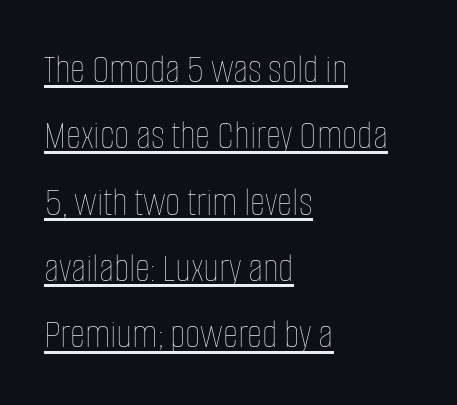
Q: Is the text bold? A: No.
Q: Is the text italic (slanted)? A: No, it is upright.
Q: Is the text underlined? A: Yes.
Q: How is the paragraph aligned? A: Left-aligned.
Q: Is the spacing between letters normal or unusually wide? A: Normal.
Q: Is the spacing between lines tight, normal or loose? A: Normal.
Q: Width (condensed, normal, or wide)? A: Condensed.
Q: Stroke contrast? A: Low.
Q: x-height? A: Large.
Q: Monospaced? A: No.
